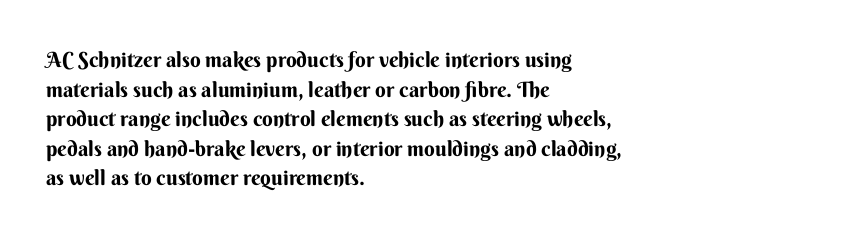
Q: Is the text italic (slanted)? A: No, it is upright.
Q: Is the text underlined? A: No.
Q: How is the paragraph aligned? A: Left-aligned.
Q: Is the spacing between letters normal or unusually wide? A: Normal.
Q: Is the spacing between lines tight, normal or loose? A: Normal.
